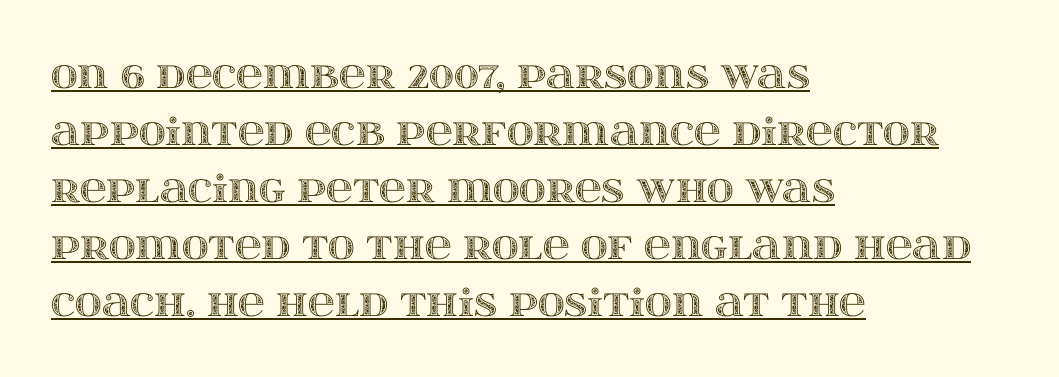
How would I describe the line gaps? Plain and ordinary. Do the characters align in a grid? No, the font is proportional. This rendering leaves character spacing at its baseline value. Every row of glyphs begins at an identical x-position on the left. A rule runs beneath these lines of type.
